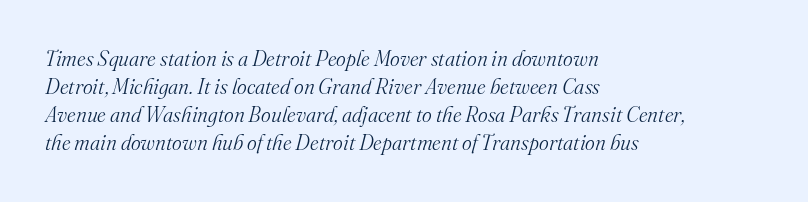
The image shows 21 px text type, italic (leaning right); set left-aligned, normal line spacing (1.34x), normal letter spacing, not underlined.
